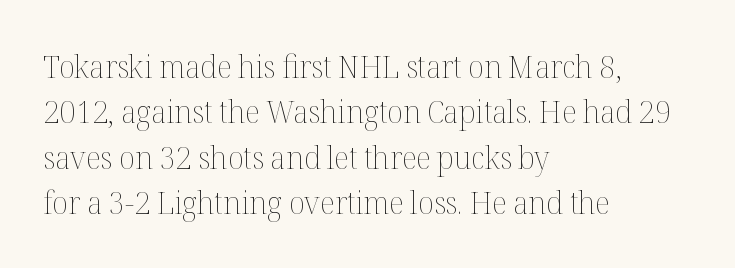
The letters advance in unequal steps, a hallmark of proportional type. The horizontal fit of the characters is conventional and even. Nope, not italic — everything's standing straight. Regular leading. The weight tops out at a normal text grade. The paragraph has a hard left edge and a soft right edge.
